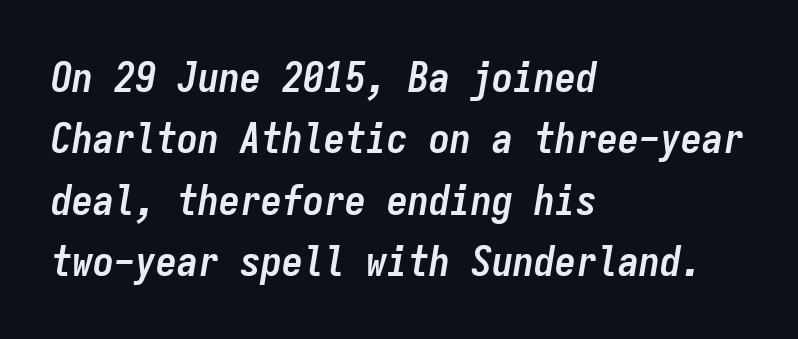
The image shows 42 px semibold, condensed type, italic (leaning right), monospaced; set left-aligned, normal line spacing (1.46x), normal letter spacing, not underlined; low stroke contrast and a medium x-height.
